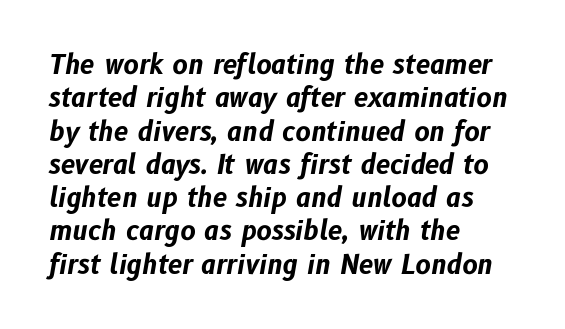
{"italic": "yes", "lean": "right", "slant_degrees": 10, "bold": "yes", "underline": "no", "align": "left", "line_spacing": "normal", "line_spacing_ratio": 1.28, "letter_spacing": "normal", "letter_spacing_em": 0.0, "glyph_px": 26}
